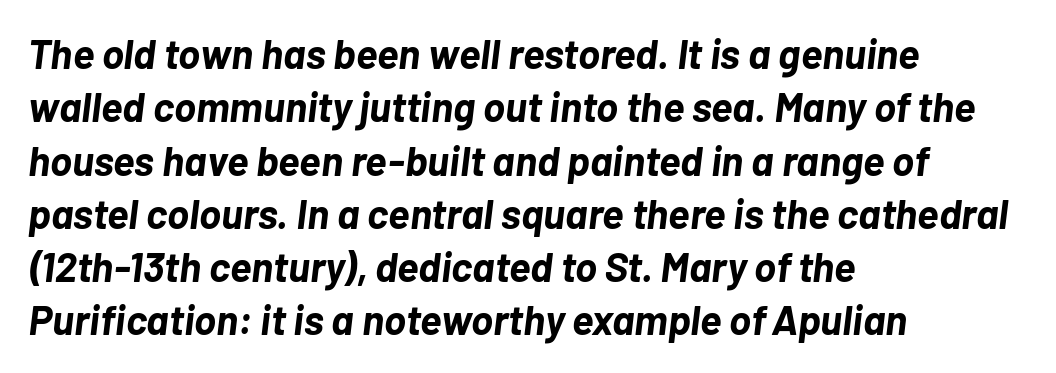
Proportional: the letters do not fall into vertical columns. Tall strokes in this sample are angled rather than plumb. Notice how thick the strokes are: this is what a full bold looks like. Clear beneath every line of the passage. The horizontal fit of the characters is conventional and even. The rag falls on the right side of this text block.
